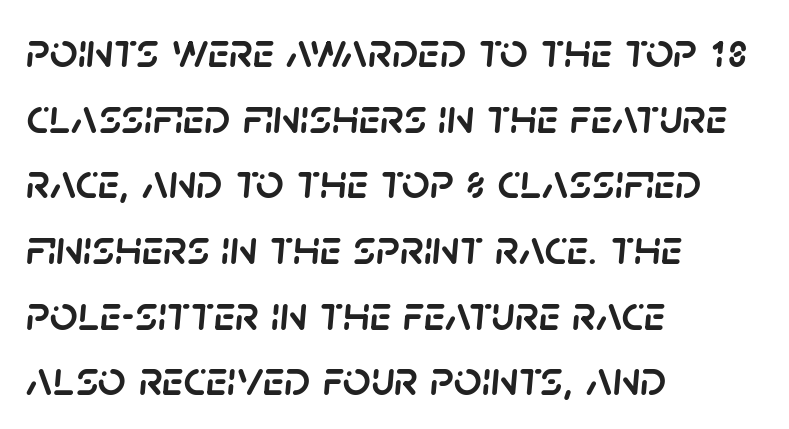
Q: Is the text italic (slanted)? A: Yes, it leans right by about 5 degrees.
Q: Is the text underlined? A: No.
Q: How is the paragraph aligned? A: Left-aligned.
Q: Is the spacing between letters normal or unusually wide? A: Normal.
Q: Is the spacing between lines tight, normal or loose? A: Normal.
Q: Width (condensed, normal, or wide)? A: Normal.
Q: Stroke contrast? A: Low.
Q: x-height? A: Large.
Q: Monospaced? A: No.
